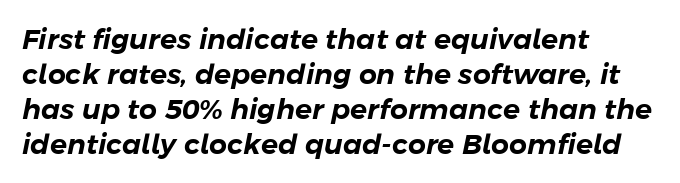
{"italic": "yes", "lean": "right", "slant_degrees": 11, "width": "normal", "stroke_contrast": "low", "x_height": "medium", "monospaced": "no", "underline": "no", "align": "left", "line_spacing": "normal", "line_spacing_ratio": 1.25, "letter_spacing": "normal", "letter_spacing_em": 0.0, "glyph_px": 28}
